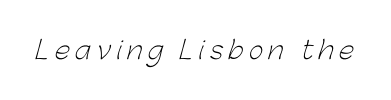
The image shows 25 px text type; set unusually wide letter spacing (+0.22 em), not underlined.
